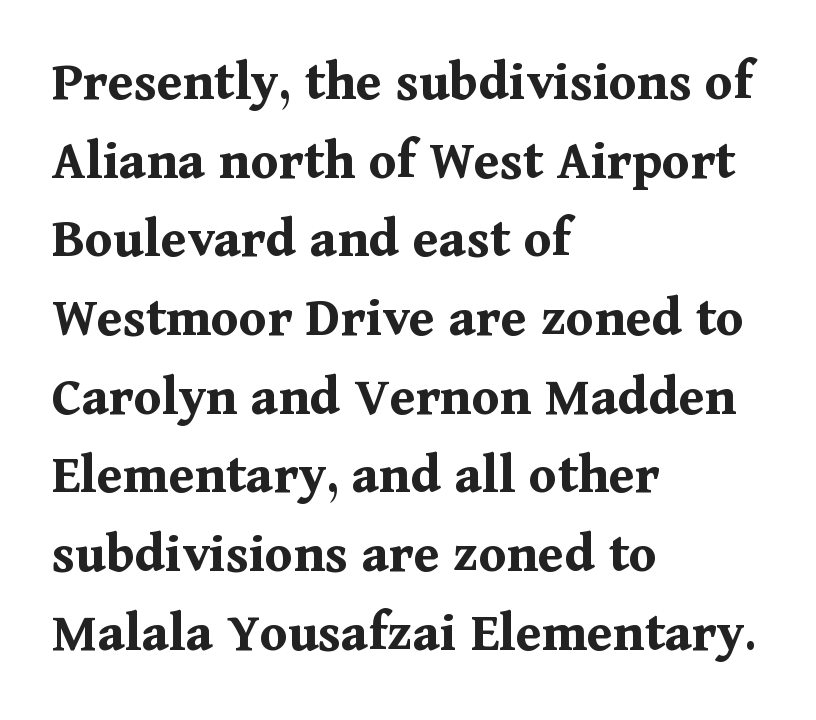
Q: Is the text bold? A: Yes.
Q: Is the text italic (slanted)? A: No, it is upright.
Q: Is the typeface a serif or a sans-serif typeface? A: Serif.
Q: Is the text underlined? A: No.
Q: How is the paragraph aligned? A: Left-aligned.
Q: Is the spacing between letters normal or unusually wide? A: Normal.
Q: Is the spacing between lines tight, normal or loose? A: Normal.
Q: Width (condensed, normal, or wide)? A: Normal.
Q: Stroke contrast? A: Medium.
Q: x-height? A: Medium.
Q: Monospaced? A: No.
